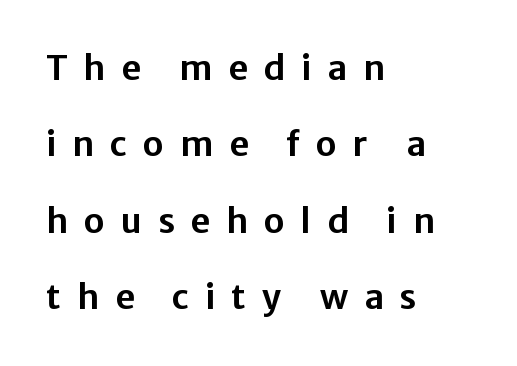
The baseline area is clear. Notice the wide empty band between every row — that's loose leading. Character widths vary here, with narrow letters taking less room than wide ones. What stands out about the letter spacing? Its width — letters are far apart. Style check: upright.
